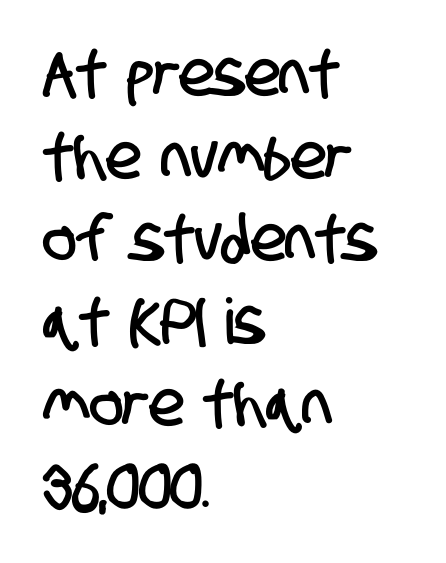
The image shows 63 px condensed sans-serif type; set left-aligned, normal line spacing (1.31x), normal letter spacing, not underlined; low stroke contrast and a large x-height.
